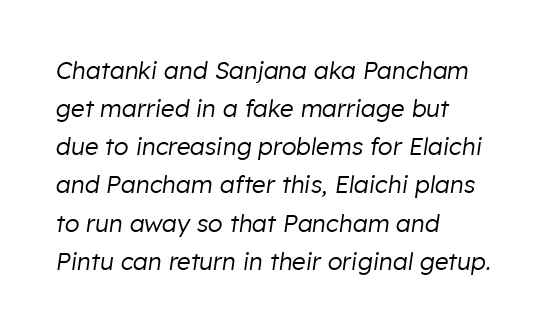
Q: Is the text bold? A: No.
Q: Is the text italic (slanted)? A: Yes, it leans right by about 8 degrees.
Q: Is the text underlined? A: No.
Q: How is the paragraph aligned? A: Left-aligned.
Q: Is the spacing between letters normal or unusually wide? A: Normal.
Q: Is the spacing between lines tight, normal or loose? A: Normal.
